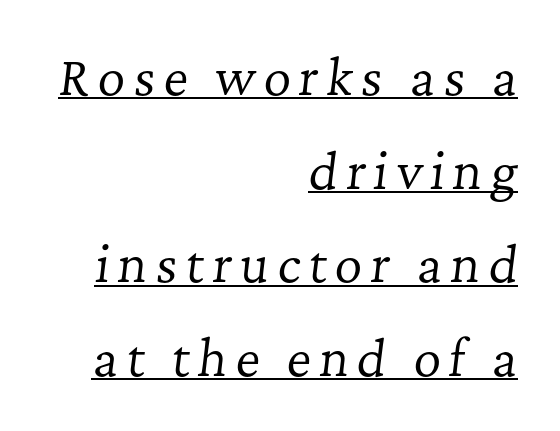
Q: Is the text bold? A: No.
Q: Is the text italic (slanted)? A: Yes, it leans right by about 7 degrees.
Q: Is the typeface a serif or a sans-serif typeface? A: Serif.
Q: Is the text underlined? A: Yes.
Q: How is the paragraph aligned? A: Right-aligned.
Q: Is the spacing between lines tight, normal or loose? A: Loose.
Q: Width (condensed, normal, or wide)? A: Normal.
Q: Stroke contrast? A: Low.
Q: x-height? A: Medium.
Q: Monospaced? A: No.
